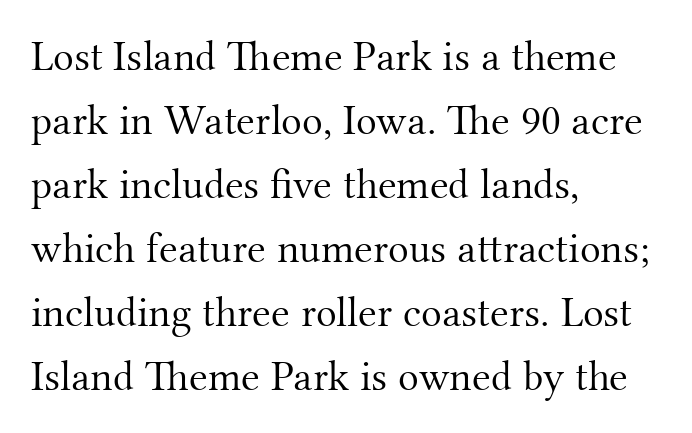
The image shows 43 px light serif type, upright; set left-aligned, normal line spacing (1.49x), normal letter spacing, not underlined; medium stroke contrast and a small x-height.
